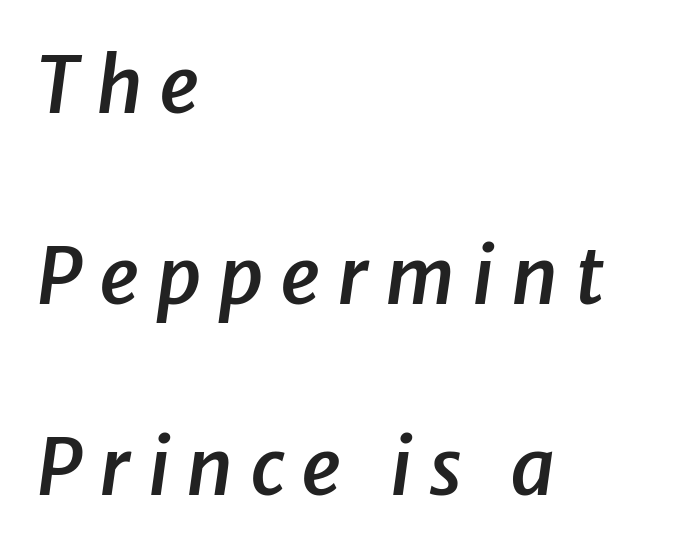
Q: Is the text bold? A: Semi-bold.
Q: Is the text italic (slanted)? A: Yes, it leans right by about 8 degrees.
Q: Is the text underlined? A: No.
Q: How is the paragraph aligned? A: Left-aligned.
Q: Is the spacing between letters normal or unusually wide? A: Unusually wide.
Q: Is the spacing between lines tight, normal or loose? A: Loose.
Q: Width (condensed, normal, or wide)? A: Normal.
Q: Stroke contrast? A: Low.
Q: x-height? A: Medium.
Q: Monospaced? A: No.
